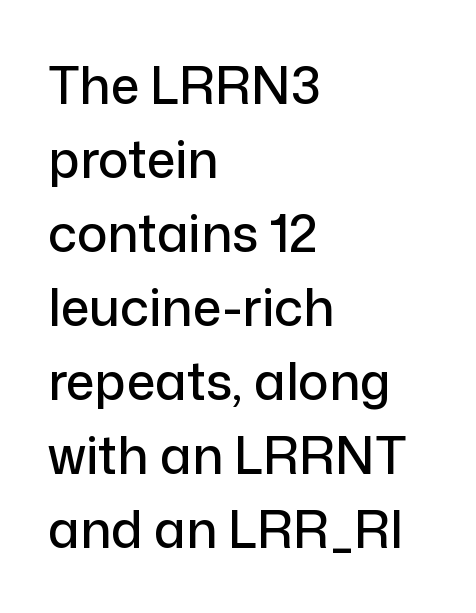
Are there feet on the stems? There aren't — it's a sans. You could call the tracking neutral — neither tight nor loose. Think of a printed novel: that variable character pitch is what you see here. The passage shown is not underscored anywhere. Every stem runs plumb, perpendicular to the baseline.
